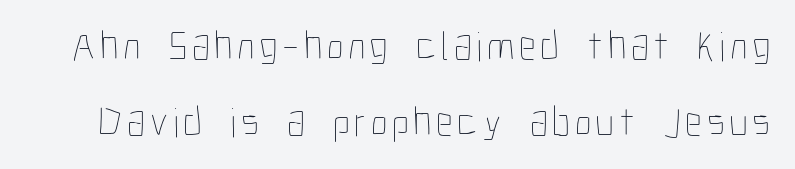
Stroke mass is kept to a normal reading level or below. The rendering uses natural spacing where letterforms have individual widths. The foot of each line stays bare and open. Vertical strokes here are truly vertical.
